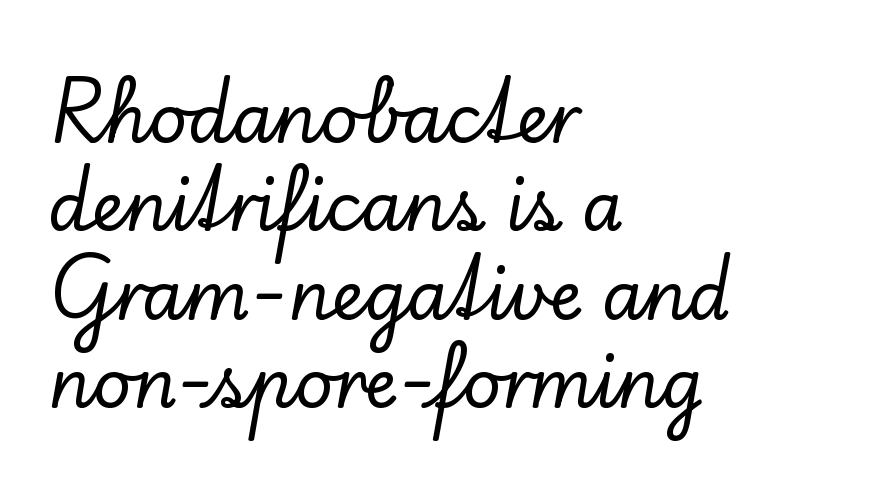
Q: Is the text italic (slanted)? A: Yes.
Q: Is the typeface a serif or a sans-serif typeface? A: Serif.
Q: Is the text underlined? A: No.
Q: How is the paragraph aligned? A: Left-aligned.
Q: Is the spacing between letters normal or unusually wide? A: Normal.
Q: Is the spacing between lines tight, normal or loose? A: Normal.
Q: Width (condensed, normal, or wide)? A: Normal.
Q: Stroke contrast? A: Low.
Q: x-height? A: Small.
Q: Monospaced? A: No.
